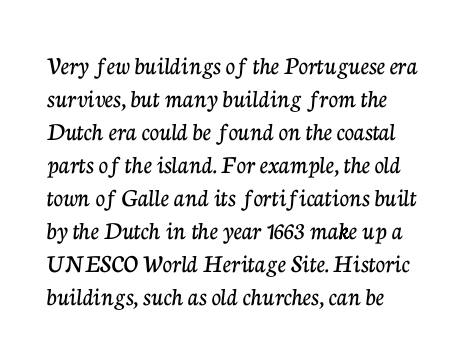
{"underline": "no", "align": "left", "line_spacing": "normal", "line_spacing_ratio": 1.27, "letter_spacing": "normal", "letter_spacing_em": 0.0, "glyph_px": 26}
